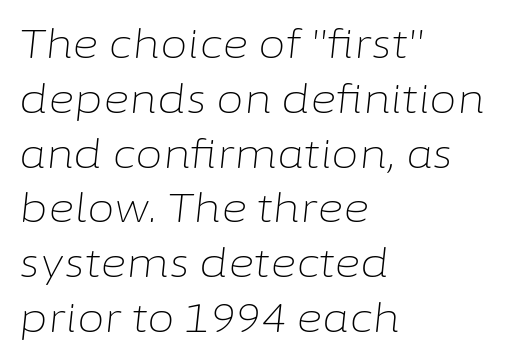
Q: Is the text bold? A: No.
Q: Is the text italic (slanted)? A: Yes, it leans right by about 6 degrees.
Q: Is the text underlined? A: No.
Q: How is the paragraph aligned? A: Left-aligned.
Q: Is the spacing between letters normal or unusually wide? A: Normal.
Q: Is the spacing between lines tight, normal or loose? A: Normal.
Q: Width (condensed, normal, or wide)? A: Normal.
Q: Stroke contrast? A: Low.
Q: x-height? A: Medium.
Q: Monospaced? A: No.
